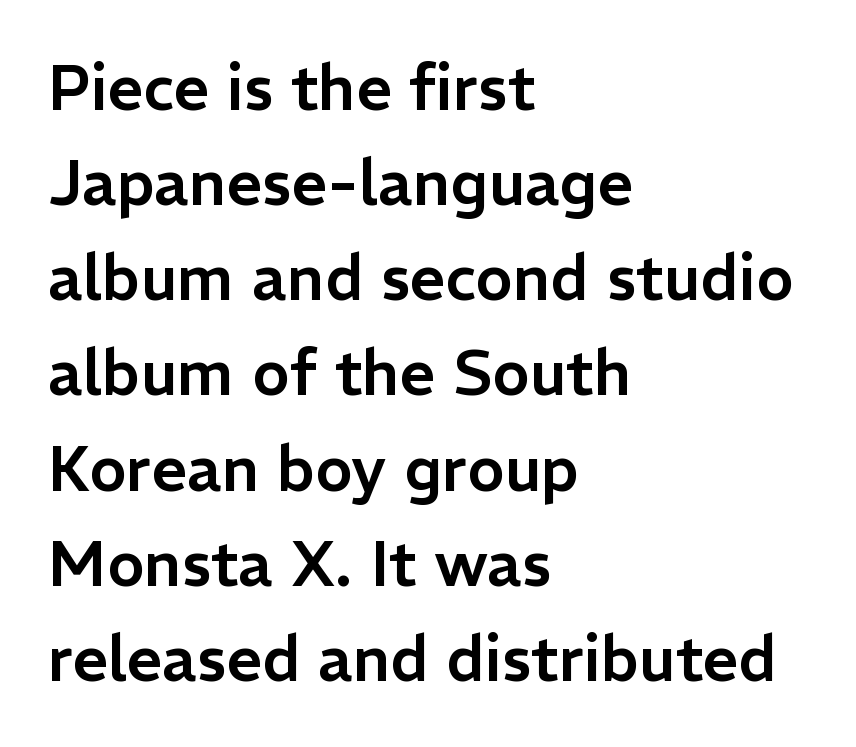
{"serif": "no", "italic": "no", "width": "normal", "stroke_contrast": "low", "x_height": "medium", "monospaced": "no", "underline": "no", "align": "left", "line_spacing": "normal", "line_spacing_ratio": 1.51, "letter_spacing": "normal", "letter_spacing_em": 0.0, "glyph_px": 63}
